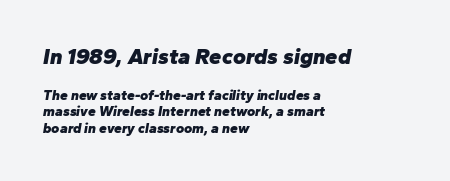
Q: Is the text bold? A: Yes.
Q: Is the text italic (slanted)? A: Yes, it leans right by about 10 degrees.
Q: Is the text underlined? A: No.
Q: How is the paragraph aligned? A: Left-aligned.
Q: Is the spacing between letters normal or unusually wide? A: Normal.
Q: Which block of text is set in a larger size, the first (top) or the second (bottom)? A: The first (top) one.
